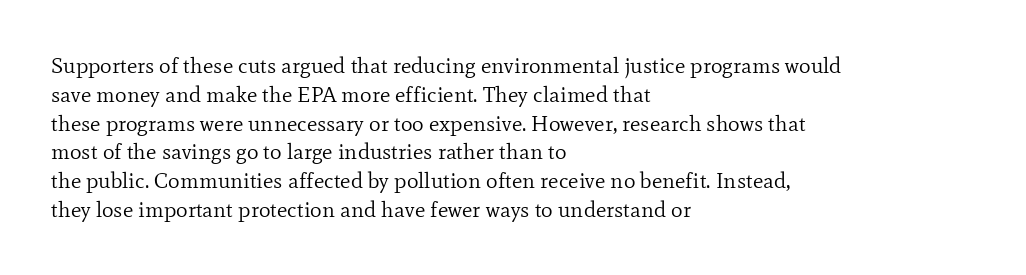
Q: Is the text bold? A: No.
Q: Is the text italic (slanted)? A: No, it is upright.
Q: Is the text underlined? A: No.
Q: How is the paragraph aligned? A: Left-aligned.
Q: Is the spacing between letters normal or unusually wide? A: Normal.
Q: Is the spacing between lines tight, normal or loose? A: Normal.
